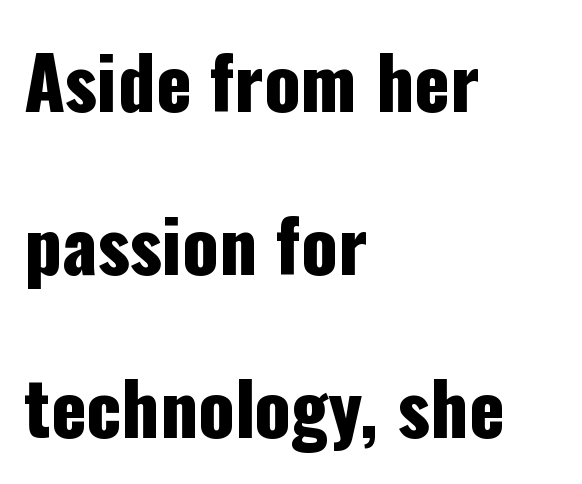
{"serif": "no", "italic": "no", "width": "condensed", "stroke_contrast": "low", "x_height": "medium", "monospaced": "no", "underline": "no", "align": "left", "line_spacing": "loose", "line_spacing_ratio": 2.23, "letter_spacing": "normal", "letter_spacing_em": 0.0, "glyph_px": 73}
